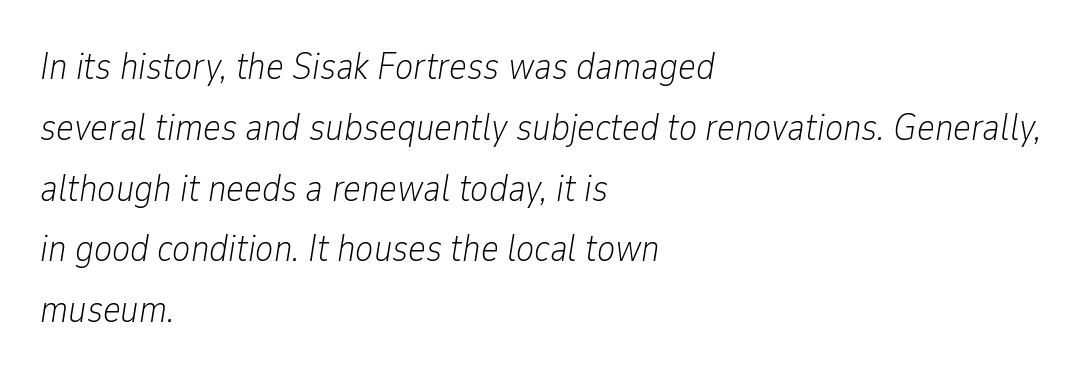
Q: Is the text bold? A: No.
Q: Is the text italic (slanted)? A: Yes, it leans right by about 9 degrees.
Q: Is the text underlined? A: No.
Q: How is the paragraph aligned? A: Left-aligned.
Q: Is the spacing between letters normal or unusually wide? A: Normal.
Q: Is the spacing between lines tight, normal or loose? A: Normal.
Q: Width (condensed, normal, or wide)? A: Condensed.
Q: Stroke contrast? A: Low.
Q: x-height? A: Medium.
Q: Monospaced? A: No.
